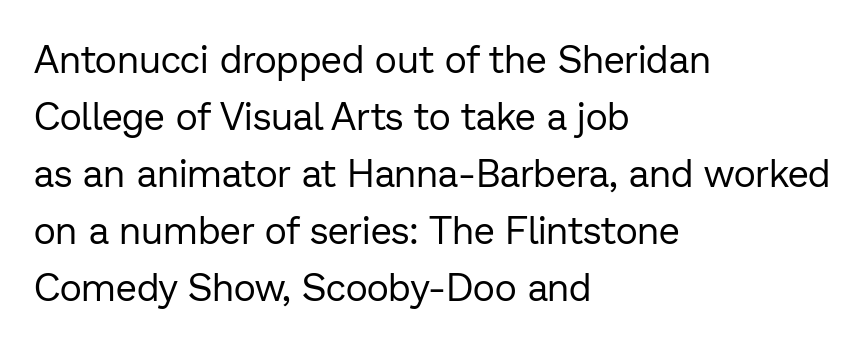
Q: Is the text bold? A: No.
Q: Is the text italic (slanted)? A: No, it is upright.
Q: Is the typeface a serif or a sans-serif typeface? A: Sans-serif.
Q: Is the text underlined? A: No.
Q: How is the paragraph aligned? A: Left-aligned.
Q: Is the spacing between letters normal or unusually wide? A: Normal.
Q: Is the spacing between lines tight, normal or loose? A: Normal.
Q: Width (condensed, normal, or wide)? A: Normal.
Q: Stroke contrast? A: Low.
Q: x-height? A: Medium.
Q: Monospaced? A: No.
